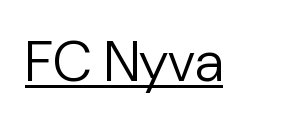
The image shows 56 px regular-weight sans-serif type, upright; set normal letter spacing, underlined; low stroke contrast and a medium x-height.
